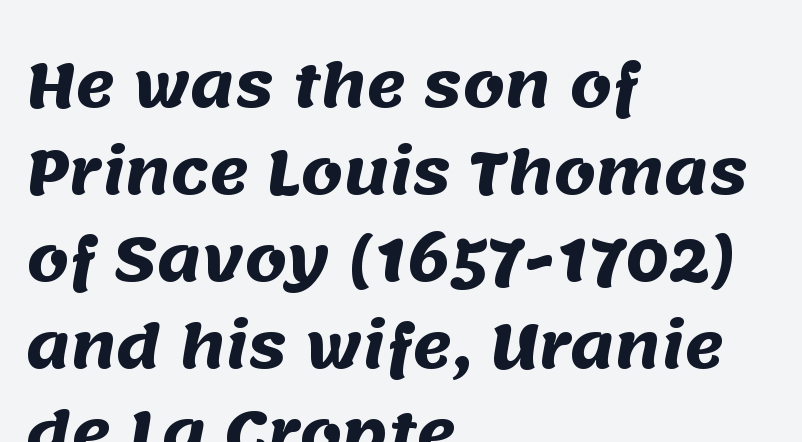
Q: Is the text bold? A: Yes.
Q: Is the typeface a serif or a sans-serif typeface? A: Sans-serif.
Q: Is the text underlined? A: No.
Q: How is the paragraph aligned? A: Left-aligned.
Q: Is the spacing between letters normal or unusually wide? A: Normal.
Q: Is the spacing between lines tight, normal or loose? A: Normal.
Q: Width (condensed, normal, or wide)? A: Normal.
Q: Stroke contrast? A: Medium.
Q: x-height? A: Large.
Q: Monospaced? A: No.
